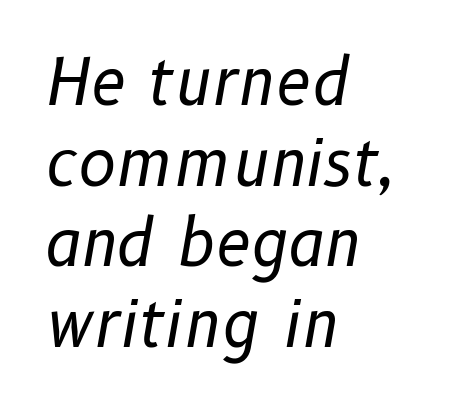
{"italic": "yes", "lean": "right", "slant_degrees": 10, "bold": "no", "weight": "regular", "width": "normal", "stroke_contrast": "low", "x_height": "medium", "monospaced": "no", "underline": "no", "align": "left", "line_spacing": "normal", "line_spacing_ratio": 1.26, "letter_spacing": "normal", "letter_spacing_em": 0.0, "glyph_px": 64}
